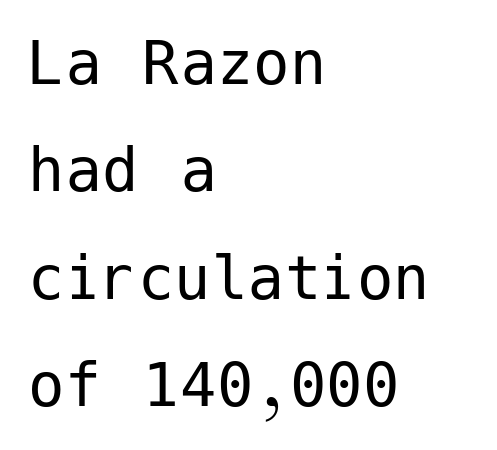
The leading is moderate, giving the passage an even texture. Stems and bowls with no extra thickness — not bold. Visually the block forms a straight wall on the left and a jagged coastline on the right. Nobody drew a line under any word here. Italic: no, the glyphs are upright roman.
